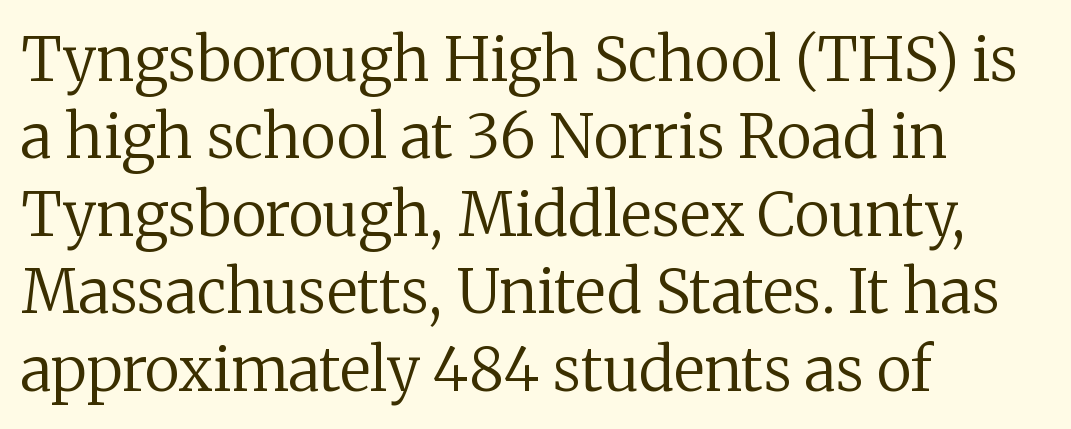
Q: Is the text bold? A: No.
Q: Is the text italic (slanted)? A: No, it is upright.
Q: Is the typeface a serif or a sans-serif typeface? A: Serif.
Q: Is the text underlined? A: No.
Q: How is the paragraph aligned? A: Left-aligned.
Q: Is the spacing between letters normal or unusually wide? A: Normal.
Q: Is the spacing between lines tight, normal or loose? A: Normal.
Q: Width (condensed, normal, or wide)? A: Normal.
Q: Stroke contrast? A: Low.
Q: x-height? A: Medium.
Q: Monospaced? A: No.
